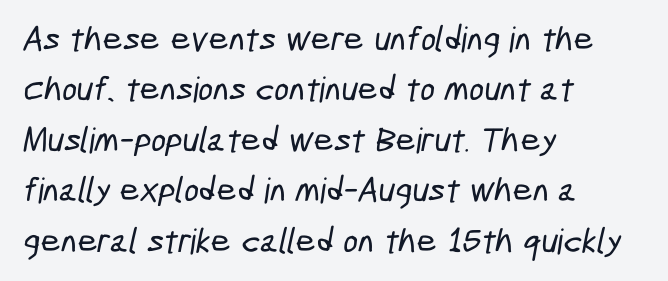
These lines are rendered in a variable-pitch font. Beneath every word, the page is bare. Reading down the column, the eye jumps a familiar distance to each next line. Visually the block forms a straight wall on the left and a jagged coastline on the right. No feet cap the strokes, marking this as sans-serif type.
